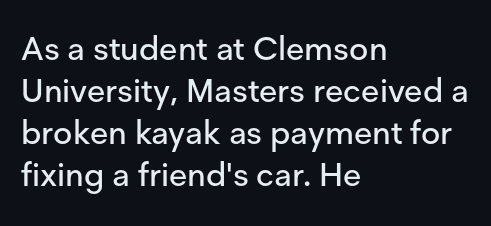
The image shows 33 px sans-serif type, upright; set left-aligned, normal line spacing (1.27x), normal letter spacing, not underlined; low stroke contrast and a medium x-height.
